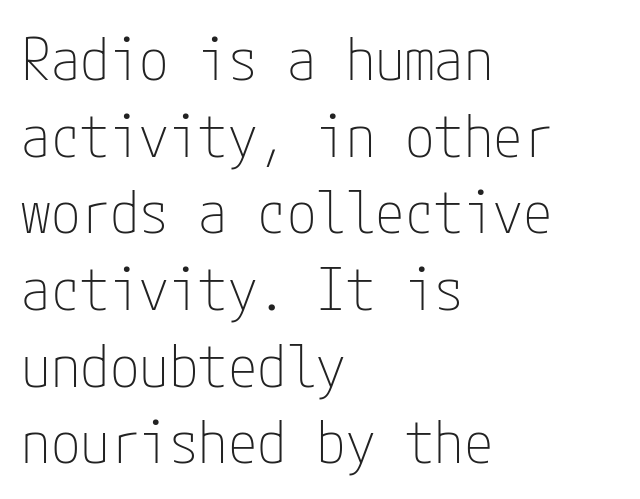
{"serif": "no", "italic": "no", "bold": "no", "weight": "thin", "width": "condensed", "stroke_contrast": "low", "x_height": "medium", "underline": "no", "align": "left", "line_spacing": "normal", "line_spacing_ratio": 1.3, "letter_spacing": "normal", "letter_spacing_em": 0.0, "glyph_px": 59}
